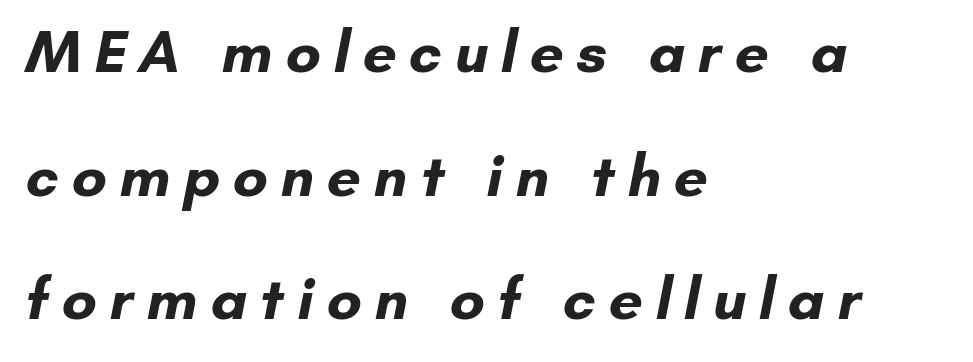
The type family on display is of the sans-serif kind. Type without underlining. A student would call this left alignment; a typographer would say flush left, rag right. The strokes are fattened all the way to bold. Here the designer chose a conventional face with non-uniform glyph widths.
